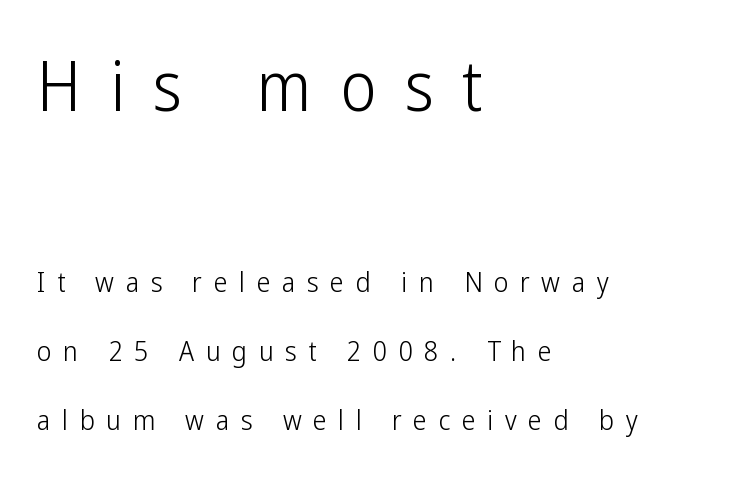
Q: Is the text bold? A: No.
Q: Is the text italic (slanted)? A: No, it is upright.
Q: Is the typeface a serif or a sans-serif typeface? A: Sans-serif.
Q: Is the text underlined? A: No.
Q: How is the paragraph aligned? A: Left-aligned.
Q: Is the spacing between letters normal or unusually wide? A: Unusually wide.
Q: Is the spacing between lines tight, normal or loose? A: Loose.
Q: Which block of text is set in a larger size, the first (top) or the second (bottom)? A: The first (top) one.
Q: Width (condensed, normal, or wide)? A: Condensed.
Q: Stroke contrast? A: Low.
Q: x-height? A: Medium.
Q: Monospaced? A: No.
